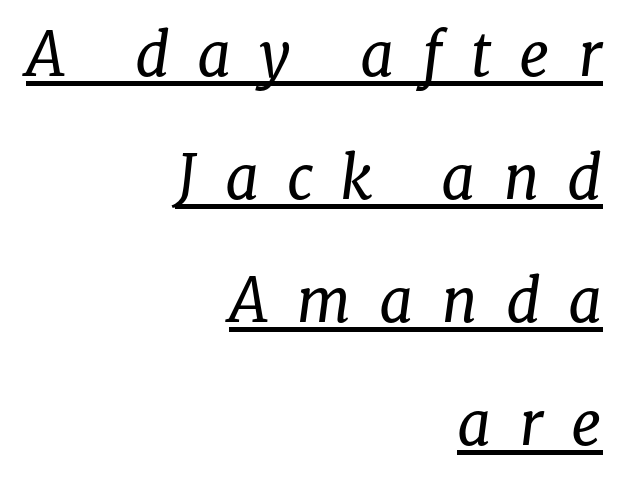
Q: Is the text bold? A: No.
Q: Is the text italic (slanted)? A: Yes, it leans right by about 8 degrees.
Q: Is the typeface a serif or a sans-serif typeface? A: Serif.
Q: Is the text underlined? A: Yes.
Q: How is the paragraph aligned? A: Right-aligned.
Q: Is the spacing between letters normal or unusually wide? A: Unusually wide.
Q: Is the spacing between lines tight, normal or loose? A: Loose.
Q: Width (condensed, normal, or wide)? A: Normal.
Q: Stroke contrast? A: Low.
Q: x-height? A: Medium.
Q: Monospaced? A: No.
